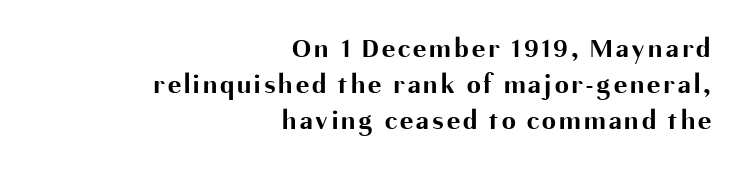
The image shows 28 px bold sans-serif type, upright; set right-aligned, normal line spacing (1.28x), not underlined; medium stroke contrast and a medium x-height.
